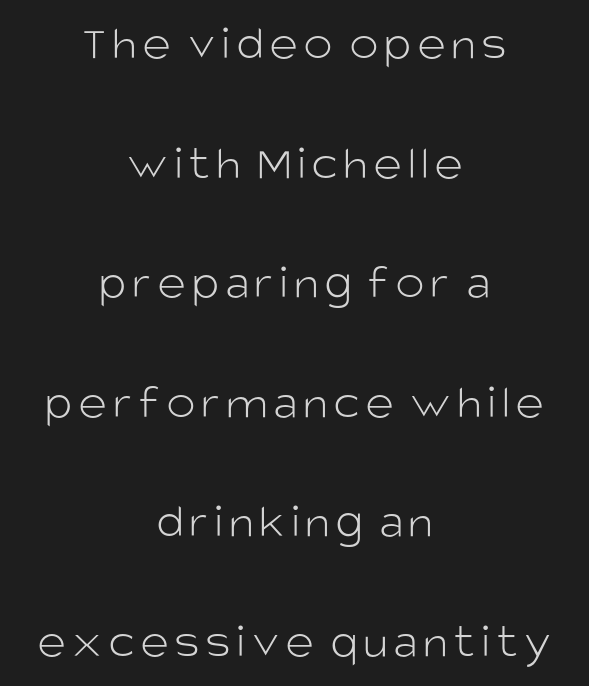
These lines are centered, leaving both edges ragged. Varying glyph widths throughout — classic text-font behaviour. Nobody drew a line under any word here. Every stem runs plumb, perpendicular to the baseline.
